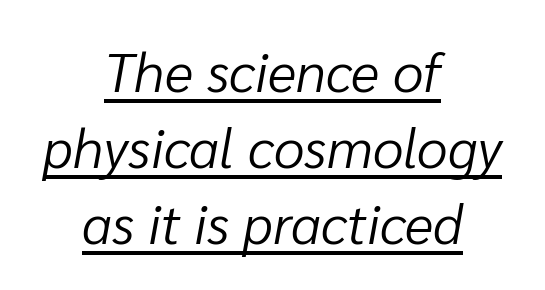
{"italic": "yes", "lean": "right", "slant_degrees": 10, "bold": "no", "weight": "light", "width": "normal", "stroke_contrast": "low", "x_height": "medium", "monospaced": "no", "underline": "yes", "align": "center", "line_spacing": "normal", "line_spacing_ratio": 1.38, "letter_spacing": "normal", "letter_spacing_em": 0.0, "glyph_px": 55}
